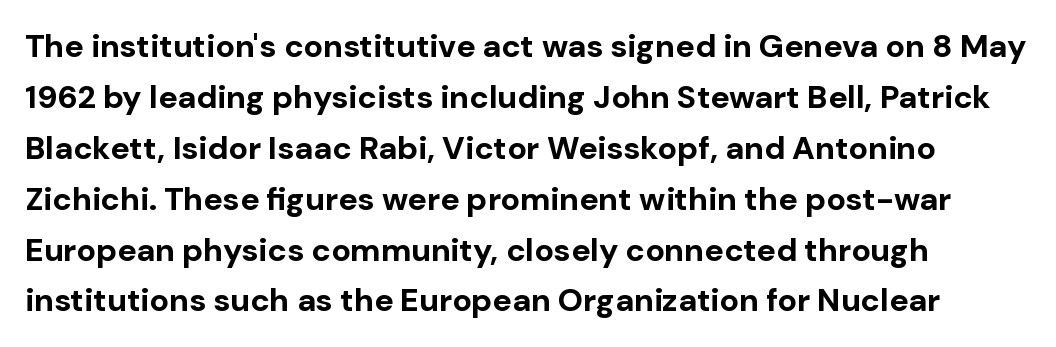
Q: Is the text bold? A: Yes.
Q: Is the text italic (slanted)? A: No, it is upright.
Q: Is the typeface a serif or a sans-serif typeface? A: Sans-serif.
Q: Is the text underlined? A: No.
Q: How is the paragraph aligned? A: Left-aligned.
Q: Is the spacing between letters normal or unusually wide? A: Normal.
Q: Is the spacing between lines tight, normal or loose? A: Normal.
Q: Width (condensed, normal, or wide)? A: Normal.
Q: Stroke contrast? A: Low.
Q: x-height? A: Medium.
Q: Monospaced? A: No.
